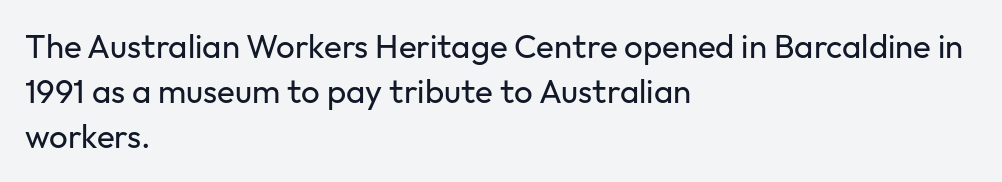
Default kerning and tracking; the words read as compact shapes. Each letter's strokes conclude bluntly, with no projecting serifs. The face used here is proportionally spaced, like ordinary book or web type. If you drew a ruler down the left edge, every line would touch it.
